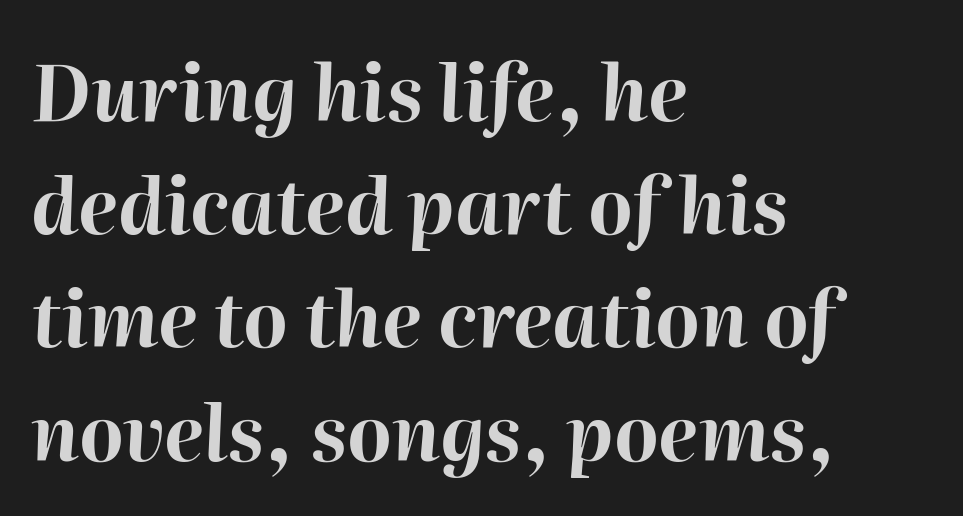
The passage shown is not underscored anywhere. The letterforms sit shoulder to shoulder at normal distance. How would I describe the line gaps? Plain and ordinary. The glyphs have the mass of a bold cut. Do the characters align in a grid? No, the font is proportional.
